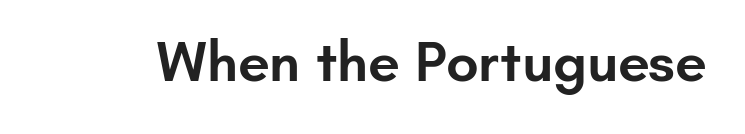
Q: Is the text bold? A: Semi-bold.
Q: Is the text italic (slanted)? A: No, it is upright.
Q: Is the typeface a serif or a sans-serif typeface? A: Sans-serif.
Q: Is the text underlined? A: No.
Q: Is the spacing between letters normal or unusually wide? A: Normal.
Q: Width (condensed, normal, or wide)? A: Normal.
Q: Stroke contrast? A: Low.
Q: x-height? A: Small.
Q: Monospaced? A: No.
